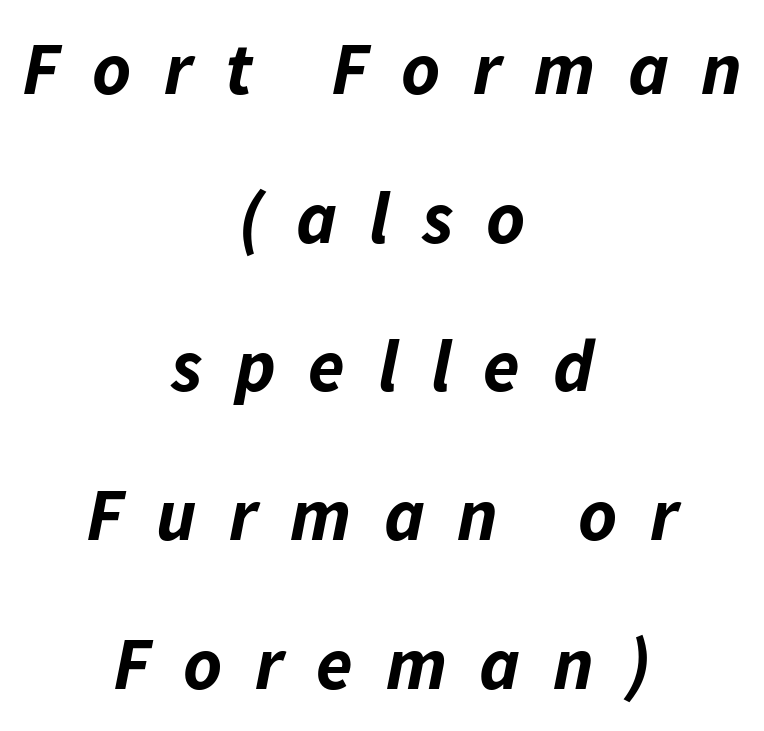
The image shows 74 px bold type, italic (leaning right); set centered, loose line spacing (2.01x), unusually wide letter spacing (+0.44 em), not underlined; low stroke contrast and a medium x-height.
